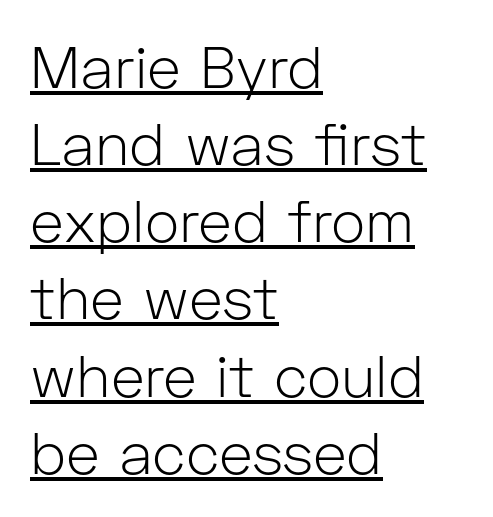
Weight: regular or lighter. If you measured baseline to baseline, you'd find a middling distance. The letters carry no serifs — their stems end cleanly without finishing strokes. Is the block centered? No — it sits flush against the left margin. The rendering uses natural spacing where letterforms have individual widths. In terms of letterspacing, this is plain default setting.
